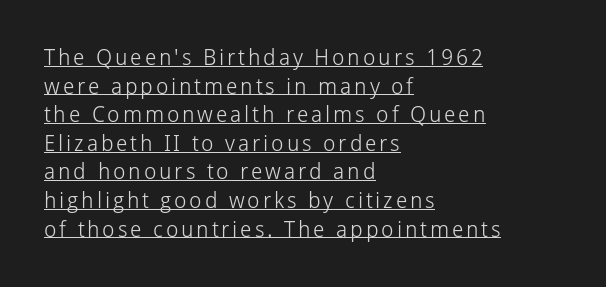
The image shows 22 px text type, upright; set left-aligned, normal line spacing (1.3x), underlined.
